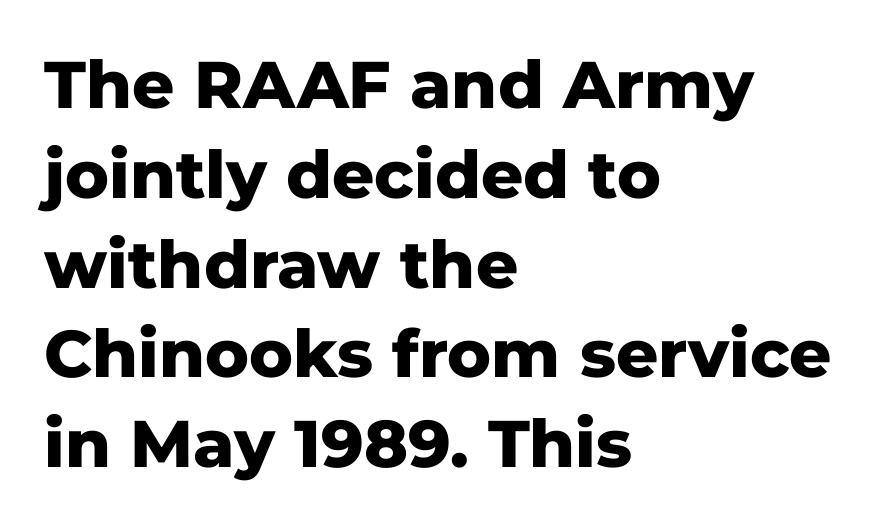
The image shows 66 px heavy sans-serif type, upright; set left-aligned, normal line spacing (1.36x), normal letter spacing, not underlined; low stroke contrast and a medium x-height.
